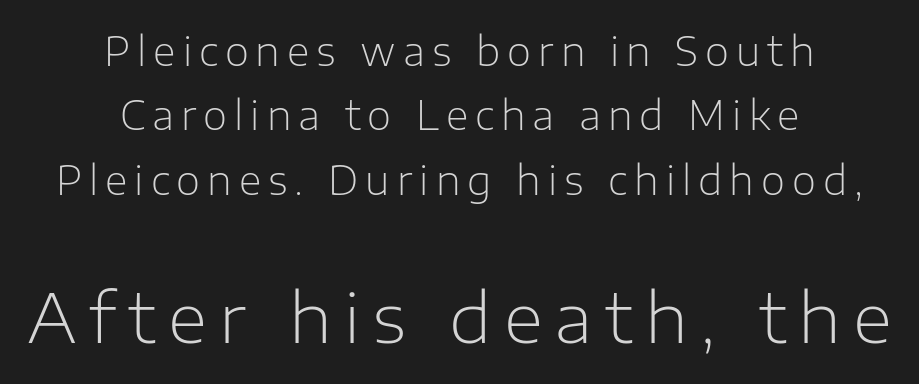
Q: Is the text bold? A: No.
Q: Is the text italic (slanted)? A: No, it is upright.
Q: Is the typeface a serif or a sans-serif typeface? A: Sans-serif.
Q: Is the text underlined? A: No.
Q: How is the paragraph aligned? A: Centered.
Q: Is the spacing between lines tight, normal or loose? A: Normal.
Q: Which block of text is set in a larger size, the first (top) or the second (bottom)? A: The second (bottom) one.
Q: Width (condensed, normal, or wide)? A: Normal.
Q: Stroke contrast? A: Low.
Q: x-height? A: Medium.
Q: Monospaced? A: No.
